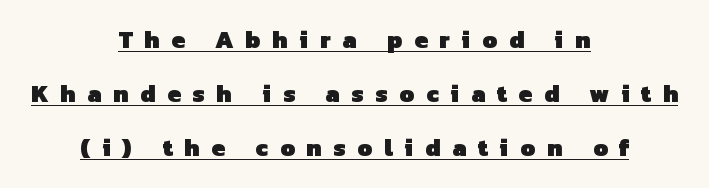
What's the leading like? Stretched, with rows far apart. Caption: lettering with a line underneath. Stroke thickness is high; the sample reads as a true bold. Look at the tracking — it's clearly loosened, letters drifting apart. The typesetter chose a symmetrical, centered arrangement here.
